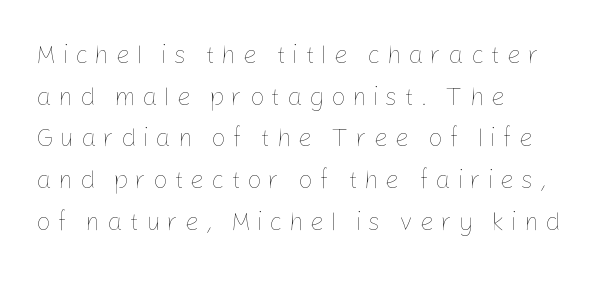
The vertical gap from one line to the next is medium. Stems here are at most as thick as an everyday book face. Unmarked baselines from the first word to the last. Observe the wide spacing: letters keep a clear distance from each other. This is roman type, the default non-slanted kind.
